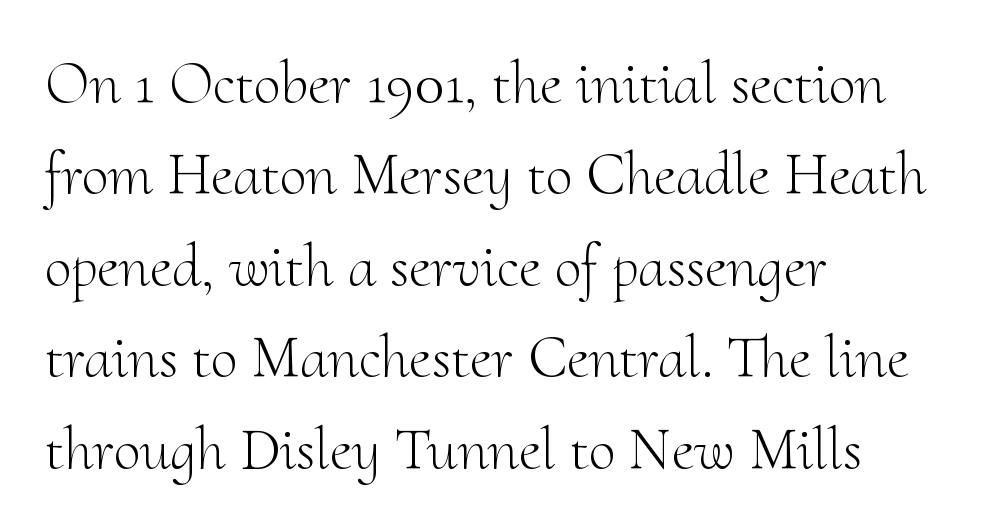
The image shows 61 px light serif type, upright; set left-aligned, normal line spacing (1.5x), normal letter spacing, not underlined; medium stroke contrast and a small x-height.
